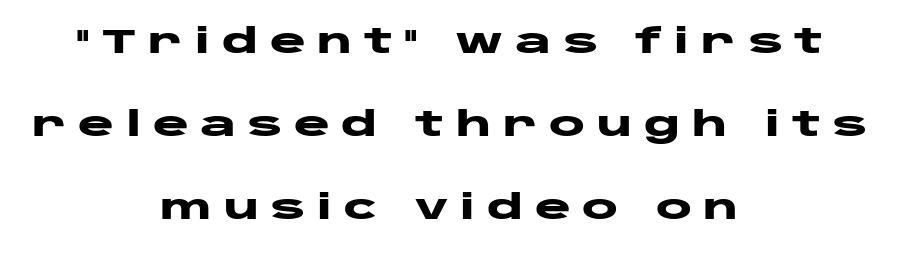
Q: Is the text bold? A: Yes.
Q: Is the text italic (slanted)? A: No, it is upright.
Q: Is the typeface a serif or a sans-serif typeface? A: Sans-serif.
Q: Is the text underlined? A: No.
Q: How is the paragraph aligned? A: Centered.
Q: Is the spacing between letters normal or unusually wide? A: Unusually wide.
Q: Is the spacing between lines tight, normal or loose? A: Loose.
Q: Width (condensed, normal, or wide)? A: Wide.
Q: Stroke contrast? A: Low.
Q: x-height? A: Large.
Q: Monospaced? A: No.
